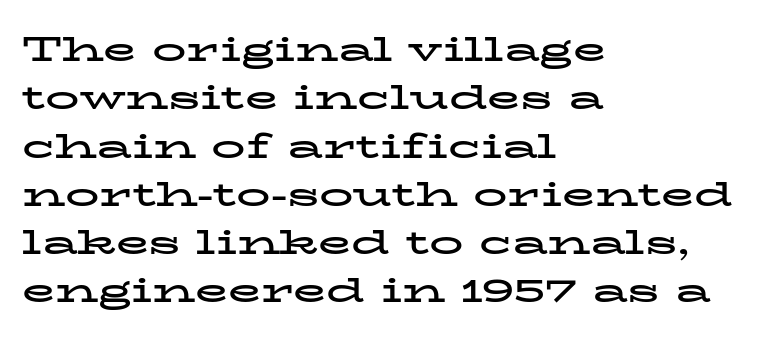
The image shows 34 px bold, wide serif type, upright; set left-aligned, normal line spacing (1.42x), normal letter spacing, not underlined; low stroke contrast and a medium x-height.
